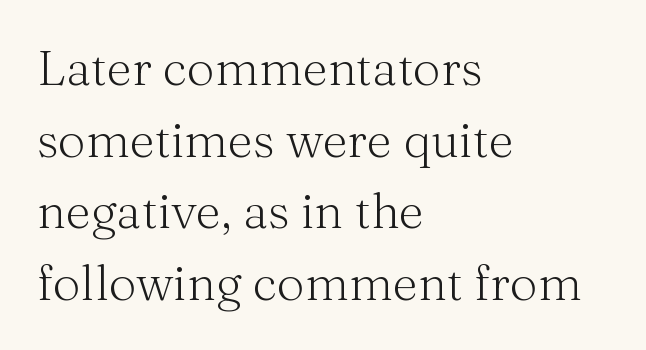
{"serif": "yes", "italic": "no", "bold": "no", "weight": "light", "width": "normal", "stroke_contrast": "medium", "x_height": "medium", "monospaced": "no", "underline": "no", "align": "left", "line_spacing": "normal", "line_spacing_ratio": 1.46, "letter_spacing": "normal", "letter_spacing_em": 0.0, "glyph_px": 49}
